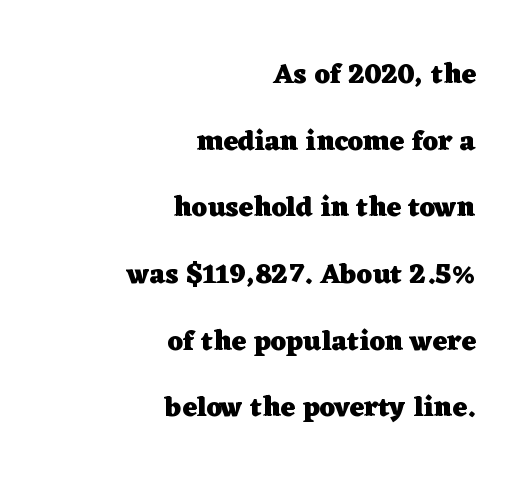
The image shows 28 px heavy, wide serif type, upright; set right-aligned, loose line spacing (2.38x), normal letter spacing, not underlined; low stroke contrast and a medium x-height.
